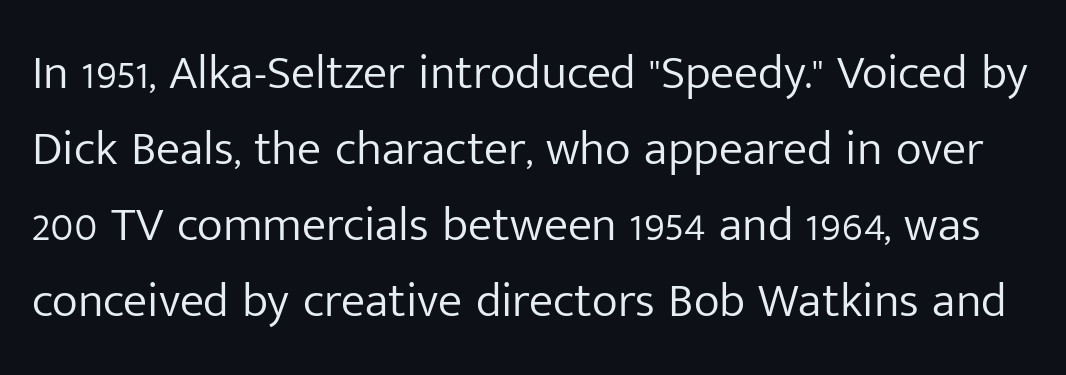
The image shows 49 px light sans-serif type, upright; set normal line spacing (1.55x), normal letter spacing, not underlined; low stroke contrast and a medium x-height.
